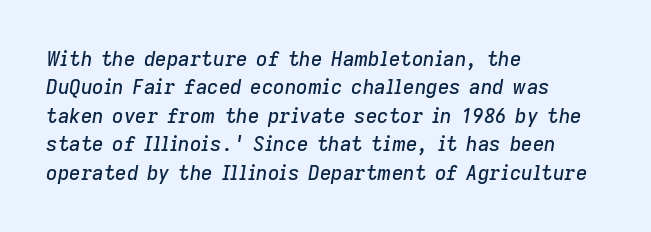
Q: Is the text italic (slanted)? A: Yes, it leans right by about 9 degrees.
Q: Is the text underlined? A: No.
Q: How is the paragraph aligned? A: Left-aligned.
Q: Is the spacing between letters normal or unusually wide? A: Normal.
Q: Is the spacing between lines tight, normal or loose? A: Normal.
